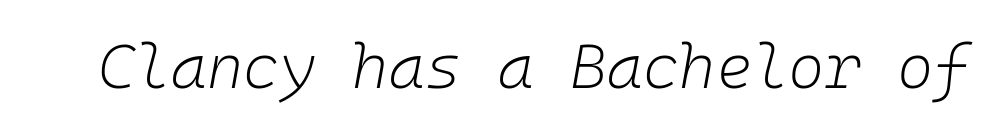
Q: Is the text bold? A: No.
Q: Is the text italic (slanted)? A: Yes, it leans right by about 10 degrees.
Q: Is the text underlined? A: No.
Q: Is the spacing between letters normal or unusually wide? A: Normal.
Q: Width (condensed, normal, or wide)? A: Normal.
Q: Stroke contrast? A: Low.
Q: x-height? A: Medium.
Q: Monospaced? A: Yes.
